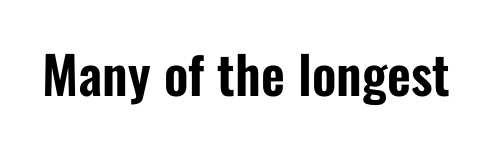
Nobody drew a line under any word here. Caption: standard tracking, unaltered. Font category for this specimen: sans-serif. The specimen reads as upright at a glance. The passage shown is typed in a proportional face where columns would drift.
